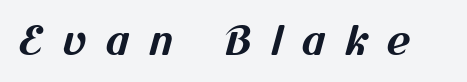
Q: Is the text bold? A: Yes.
Q: Is the typeface a serif or a sans-serif typeface? A: Sans-serif.
Q: Is the text underlined? A: No.
Q: Is the spacing between letters normal or unusually wide? A: Unusually wide.
Q: Width (condensed, normal, or wide)? A: Normal.
Q: Stroke contrast? A: Medium.
Q: x-height? A: Medium.
Q: Monospaced? A: No.
